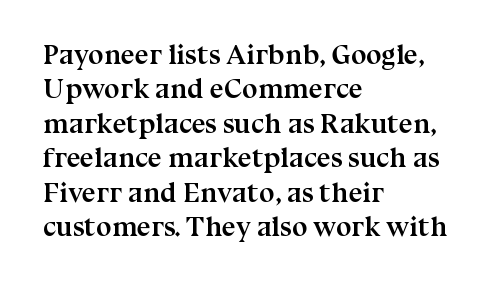
Q: Is the text bold? A: Yes.
Q: Is the text italic (slanted)? A: No, it is upright.
Q: Is the typeface a serif or a sans-serif typeface? A: Serif.
Q: Is the text underlined? A: No.
Q: How is the paragraph aligned? A: Left-aligned.
Q: Is the spacing between letters normal or unusually wide? A: Normal.
Q: Width (condensed, normal, or wide)? A: Normal.
Q: Stroke contrast? A: Medium.
Q: x-height? A: Medium.
Q: Monospaced? A: No.
